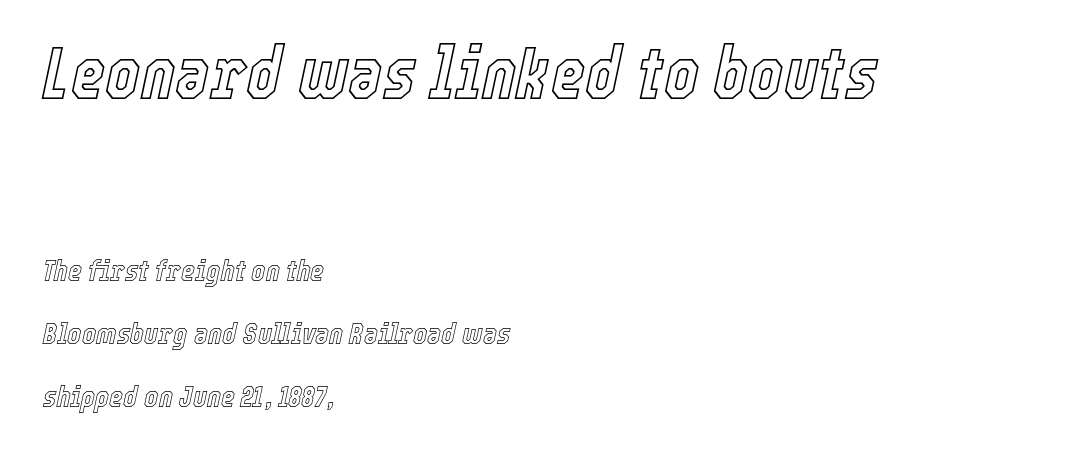
{"italic": "yes", "lean": "right", "slant_degrees": 12, "width": "condensed", "x_height": "medium", "monospaced": "no", "underline": "no", "align": "left", "line_spacing": "loose", "line_spacing_ratio": 2.1, "letter_spacing": "normal", "letter_spacing_em": 0.0, "larger_block": "first", "size_ratio": 2.47, "glyph_px": 74}
